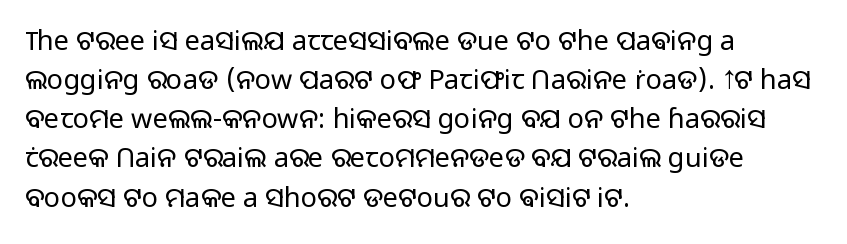
{"italic": "no", "bold": "no", "underline": "no", "align": "left", "line_spacing": "normal", "line_spacing_ratio": 1.45, "letter_spacing": "normal", "letter_spacing_em": 0.0, "glyph_px": 27}
